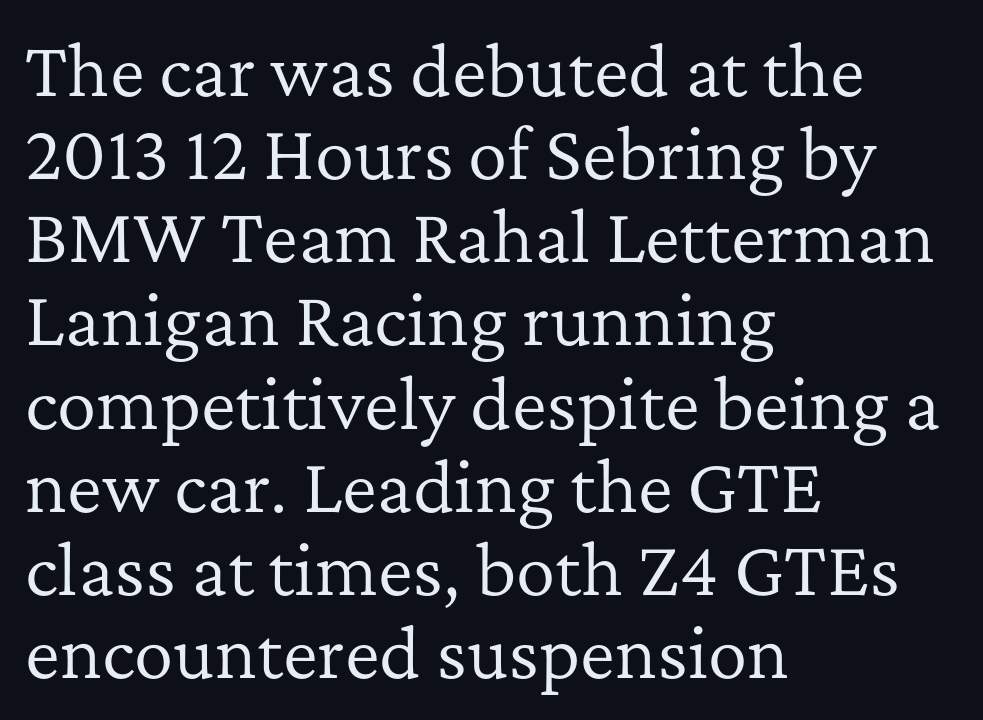
Summary of vertical rhythm: regular, with standard interline spacing. The passage shown is typed in a proportional face where columns would drift. The specimen reads as upright at a glance. Letters rest on an invisible, unmarked baseline. Heft: none added — not bold. Is the block centered? No — it sits flush against the left margin.
